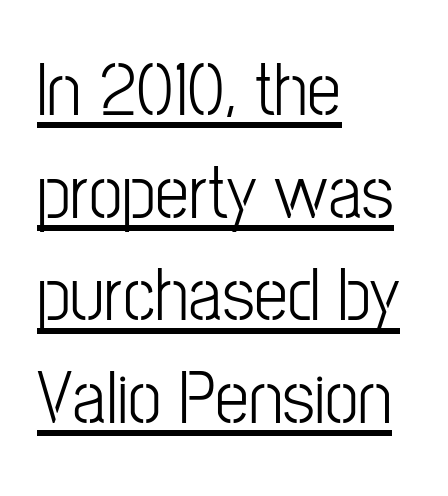
The typography opts for an upright posture over an oblique one. The block of text has a typical density, with ordinary space between rows. Between one letter and the next there's only the usual sliver of space. Serifs: no, the terminals of the letterforms are clean. Is there an underline? Yes — a line sits under the letters.
